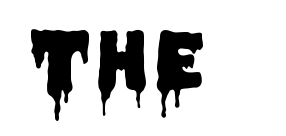
Q: Is the text italic (slanted)? A: No, it is upright.
Q: Is the typeface a serif or a sans-serif typeface? A: Sans-serif.
Q: Is the text underlined? A: No.
Q: Width (condensed, normal, or wide)? A: Condensed.
Q: Stroke contrast? A: Low.
Q: x-height? A: Large.
Q: Monospaced? A: No.
